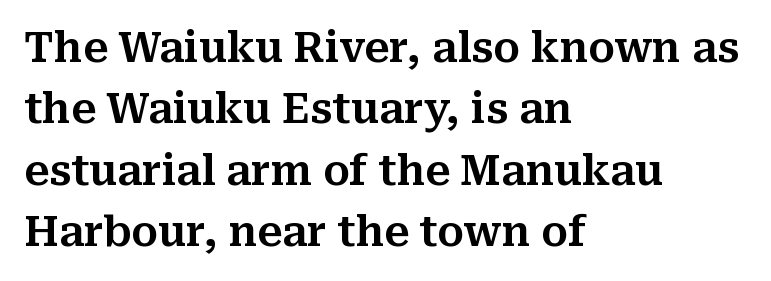
{"serif": "yes", "italic": "no", "width": "normal", "stroke_contrast": "medium", "x_height": "medium", "monospaced": "no", "underline": "no", "align": "left", "line_spacing": "normal", "line_spacing_ratio": 1.5, "letter_spacing": "normal", "letter_spacing_em": 0.0, "glyph_px": 41}
